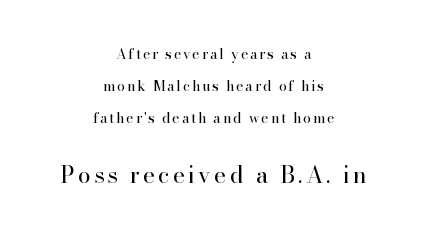
The passage shown is not underscored anywhere. Letters have the restrained weight of plain body copy at most. Note: smaller setting up top, larger setting below. The line-height multiplier appears high, well above default. The lines are quadded center. The font's upright variant was chosen for this text.
